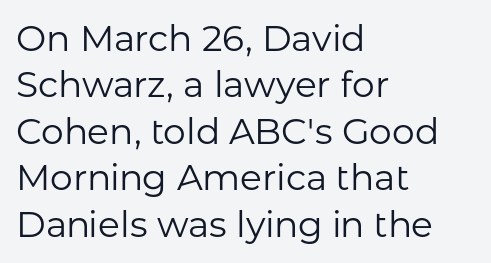
Q: Is the text bold? A: No.
Q: Is the text italic (slanted)? A: No, it is upright.
Q: Is the typeface a serif or a sans-serif typeface? A: Sans-serif.
Q: Is the text underlined? A: No.
Q: How is the paragraph aligned? A: Left-aligned.
Q: Is the spacing between letters normal or unusually wide? A: Normal.
Q: Is the spacing between lines tight, normal or loose? A: Normal.
Q: Width (condensed, normal, or wide)? A: Normal.
Q: Stroke contrast? A: Low.
Q: x-height? A: Medium.
Q: Monospaced? A: No.
